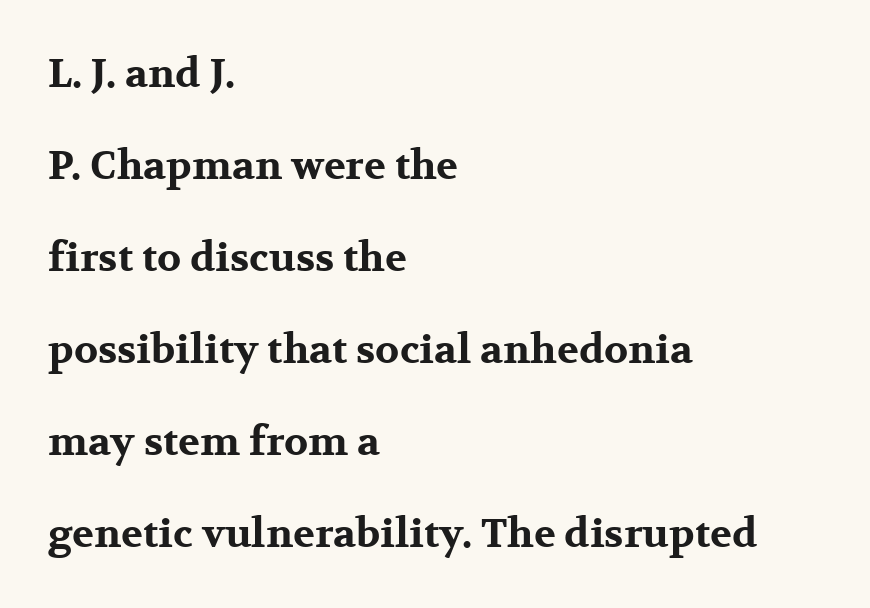
Q: Is the text bold? A: Yes.
Q: Is the text italic (slanted)? A: No, it is upright.
Q: Is the typeface a serif or a sans-serif typeface? A: Serif.
Q: Is the text underlined? A: No.
Q: How is the paragraph aligned? A: Left-aligned.
Q: Is the spacing between letters normal or unusually wide? A: Normal.
Q: Is the spacing between lines tight, normal or loose? A: Loose.
Q: Width (condensed, normal, or wide)? A: Wide.
Q: Stroke contrast? A: Medium.
Q: x-height? A: Medium.
Q: Monospaced? A: No.
